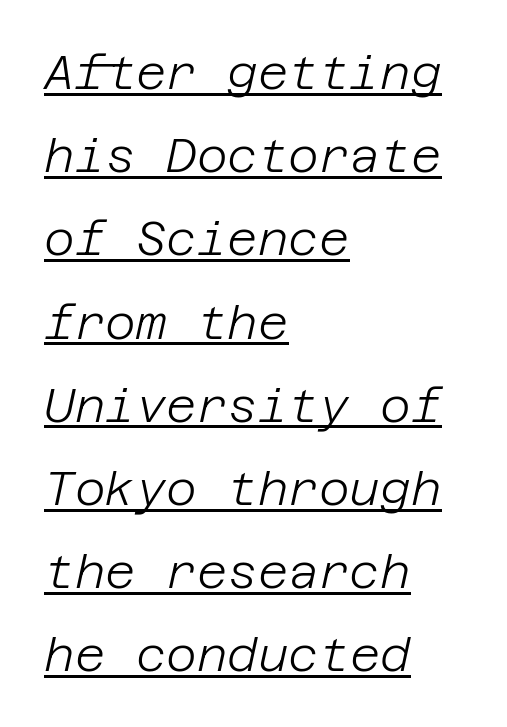
{"italic": "yes", "lean": "right", "slant_degrees": 12, "bold": "no", "weight": "light", "width": "normal", "stroke_contrast": "low", "x_height": "large", "underline": "yes", "align": "left", "line_spacing_ratio": 1.77, "letter_spacing": "normal", "letter_spacing_em": 0.0, "glyph_px": 47}
